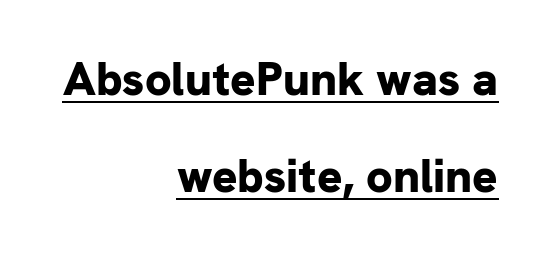
The image shows 47 px bold sans-serif type, upright; set right-aligned, loose line spacing (2.06x), normal letter spacing, underlined; low stroke contrast and a medium x-height.
